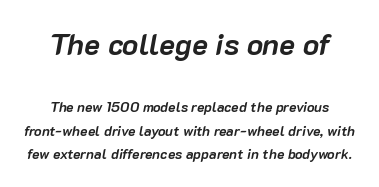
The image shows 30 px semibold type, italic (leaning right); set centered, normal line spacing (1.68x), normal letter spacing, not underlined; the first (top) block is 2.14x larger; low stroke contrast and a medium x-height.
